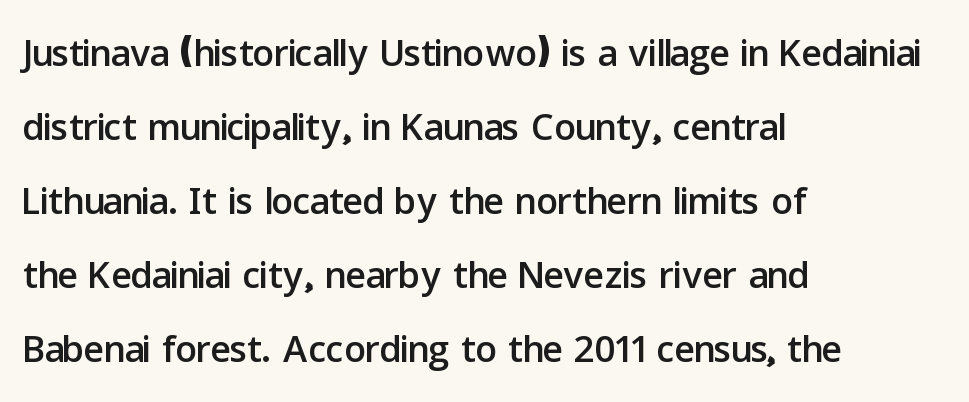
Q: Is the text italic (slanted)? A: No, it is upright.
Q: Is the typeface a serif or a sans-serif typeface? A: Sans-serif.
Q: Is the text underlined? A: No.
Q: How is the paragraph aligned? A: Left-aligned.
Q: Is the spacing between letters normal or unusually wide? A: Normal.
Q: Is the spacing between lines tight, normal or loose? A: Normal.
Q: Width (condensed, normal, or wide)? A: Normal.
Q: Stroke contrast? A: Low.
Q: x-height? A: Medium.
Q: Monospaced? A: No.
